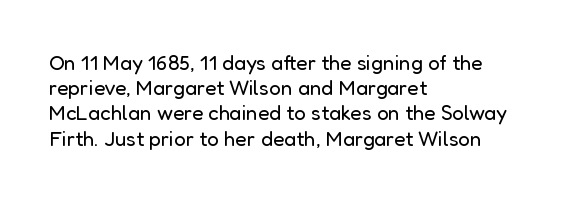
Q: Is the text bold? A: No.
Q: Is the text italic (slanted)? A: No, it is upright.
Q: Is the text underlined? A: No.
Q: How is the paragraph aligned? A: Left-aligned.
Q: Is the spacing between letters normal or unusually wide? A: Normal.
